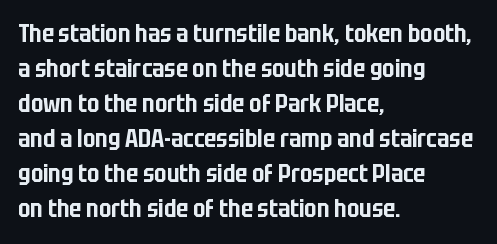
The image shows 24 px text type, upright; set left-aligned, normal line spacing (1.46x), normal letter spacing, not underlined.
